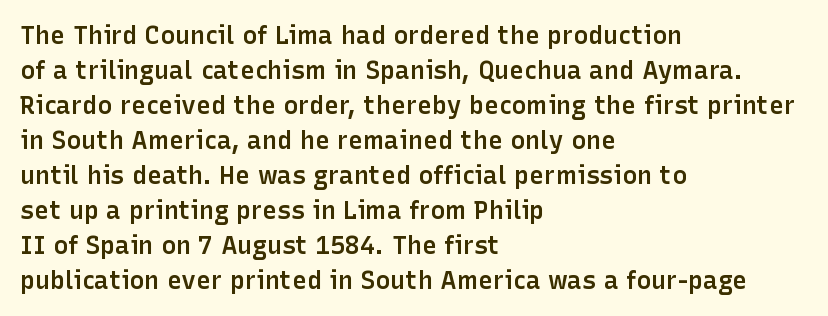
{"italic": "no", "bold": "semi", "underline": "no", "align": "left", "line_spacing": "normal", "line_spacing_ratio": 1.4, "letter_spacing": "normal", "letter_spacing_em": 0.0, "glyph_px": 25}
